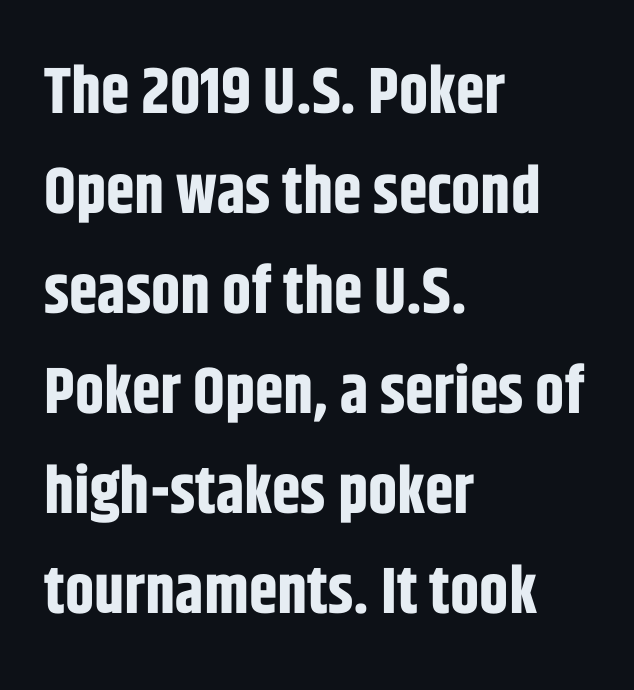
The image shows 65 px bold, condensed sans-serif type, upright; set left-aligned, normal line spacing (1.54x), normal letter spacing, not underlined; low stroke contrast and a large x-height.
